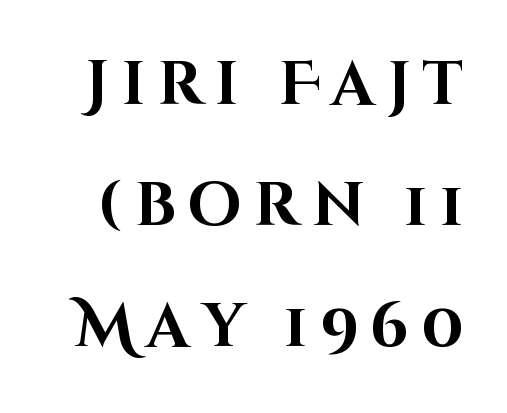
Q: Is the text bold? A: Yes.
Q: Is the text italic (slanted)? A: No, it is upright.
Q: Is the typeface a serif or a sans-serif typeface? A: Sans-serif.
Q: Is the text underlined? A: No.
Q: Is the spacing between letters normal or unusually wide? A: Unusually wide.
Q: Is the spacing between lines tight, normal or loose? A: Loose.
Q: Width (condensed, normal, or wide)? A: Normal.
Q: Stroke contrast? A: High.
Q: x-height? A: Large.
Q: Monospaced? A: No.
